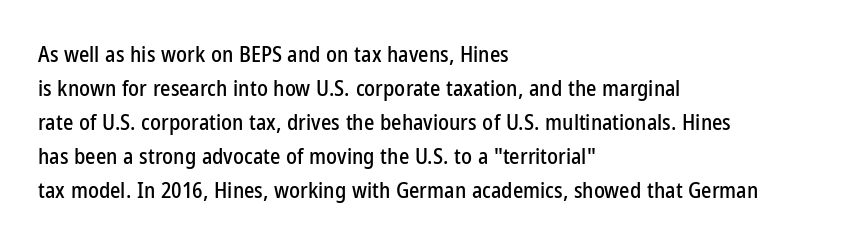
{"italic": "no", "underline": "no", "align": "left", "line_spacing": "normal", "line_spacing_ratio": 1.54, "letter_spacing": "normal", "letter_spacing_em": 0.0, "glyph_px": 22}
